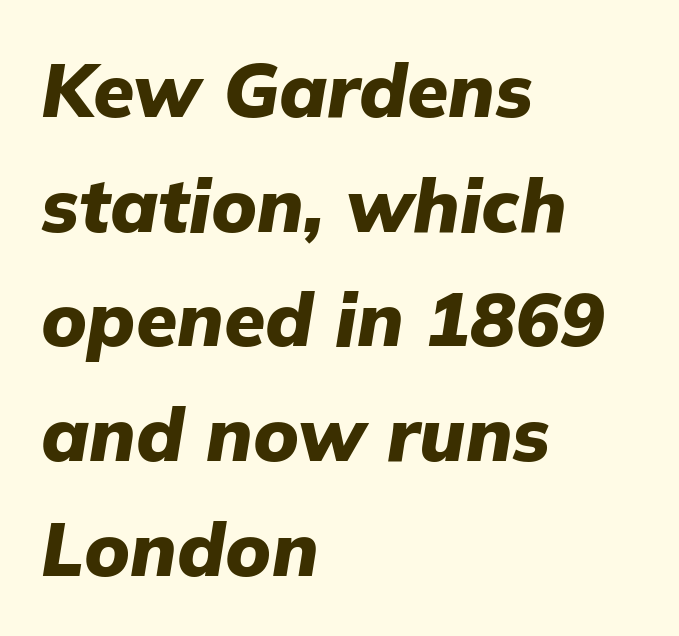
Q: Is the text bold? A: Yes.
Q: Is the text italic (slanted)? A: Yes, it leans right by about 9 degrees.
Q: Is the text underlined? A: No.
Q: How is the paragraph aligned? A: Left-aligned.
Q: Is the spacing between letters normal or unusually wide? A: Normal.
Q: Is the spacing between lines tight, normal or loose? A: Normal.
Q: Width (condensed, normal, or wide)? A: Normal.
Q: Stroke contrast? A: Low.
Q: x-height? A: Medium.
Q: Monospaced? A: No.
